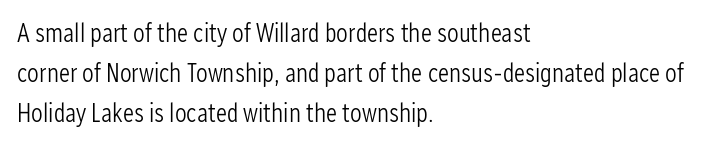
The image shows 26 px text type, upright; set left-aligned, normal line spacing (1.53x), normal letter spacing, not underlined.
